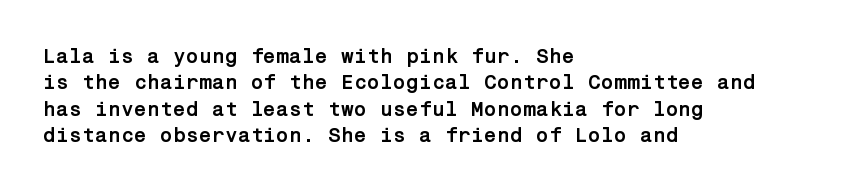
{"italic": "no", "bold": "yes", "underline": "no", "align": "left", "line_spacing": "normal", "line_spacing_ratio": 1.26, "letter_spacing": "normal", "letter_spacing_em": 0.0, "glyph_px": 21}
